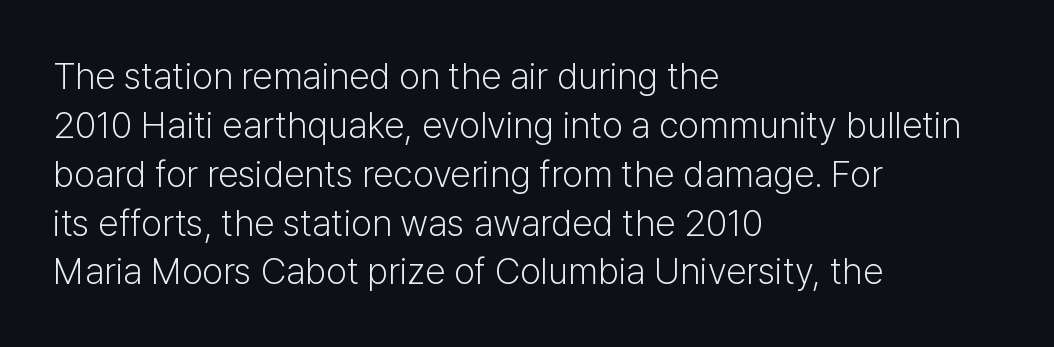
Q: Is the text bold? A: No.
Q: Is the text italic (slanted)? A: No, it is upright.
Q: Is the typeface a serif or a sans-serif typeface? A: Sans-serif.
Q: Is the text underlined? A: No.
Q: How is the paragraph aligned? A: Left-aligned.
Q: Is the spacing between letters normal or unusually wide? A: Normal.
Q: Is the spacing between lines tight, normal or loose? A: Normal.
Q: Width (condensed, normal, or wide)? A: Normal.
Q: Stroke contrast? A: Low.
Q: x-height? A: Medium.
Q: Monospaced? A: No.
